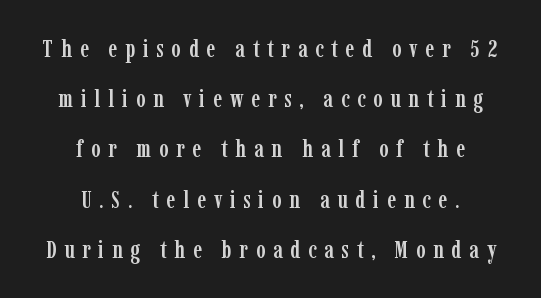
The image shows 25 px text type, upright; set centered, loose line spacing (2.01x), unusually wide letter spacing (+0.31 em), not underlined.
